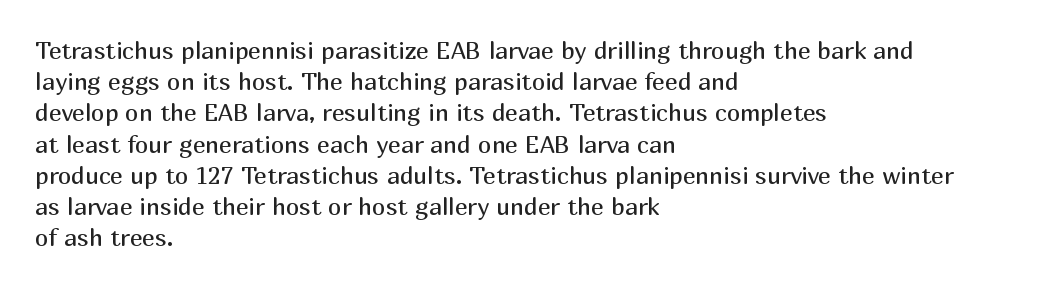
{"italic": "no", "bold": "no", "underline": "no", "align": "left", "line_spacing": "normal", "line_spacing_ratio": 1.3, "letter_spacing": "normal", "letter_spacing_em": 0.0, "glyph_px": 24}
